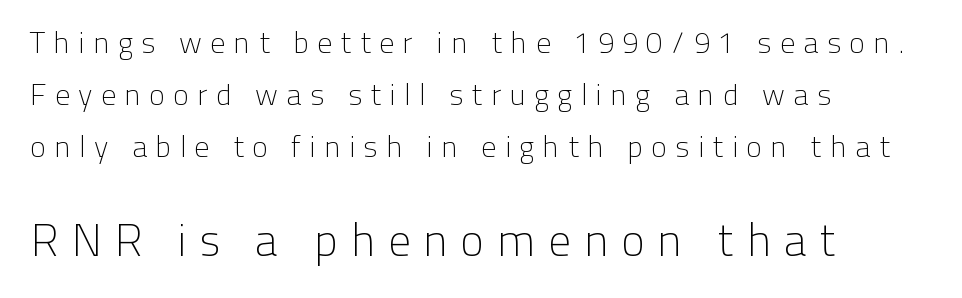
Bigger letters appear in the bottom chunk; the top chunk is reduced. Substantial extra tracking has been applied to these lines. Check where the strokes stop: nothing finishes them off — pure sans. Is this a heavy cut? Hardly; it is regular or lighter.
